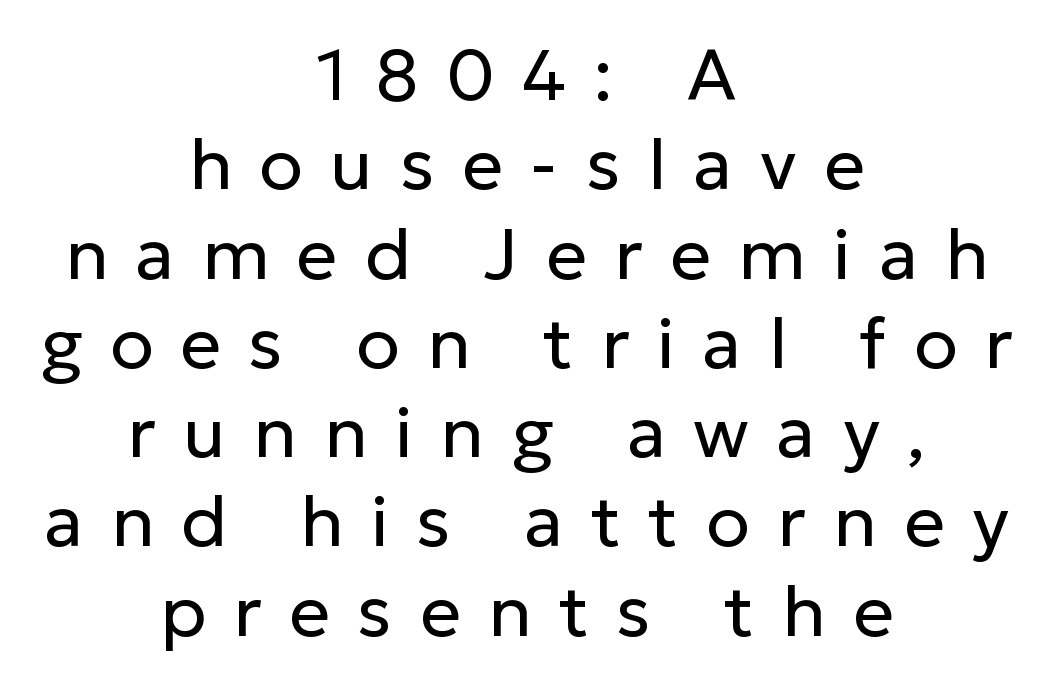
{"serif": "no", "italic": "no", "bold": "no", "weight": "regular", "width": "normal", "stroke_contrast": "low", "x_height": "medium", "monospaced": "no", "underline": "no", "align": "center", "line_spacing_ratio": 1.24, "letter_spacing": "wide", "letter_spacing_em": 0.38, "glyph_px": 72}
